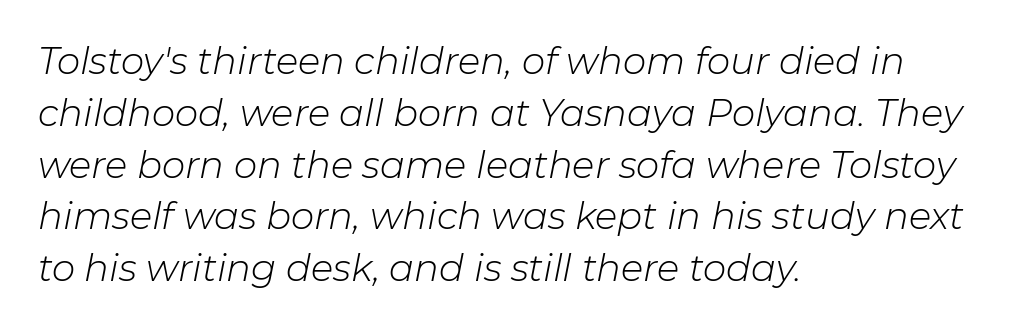
Q: Is the text bold? A: No.
Q: Is the text italic (slanted)? A: Yes, it leans right by about 11 degrees.
Q: Is the text underlined? A: No.
Q: How is the paragraph aligned? A: Left-aligned.
Q: Is the spacing between letters normal or unusually wide? A: Normal.
Q: Is the spacing between lines tight, normal or loose? A: Normal.
Q: Width (condensed, normal, or wide)? A: Normal.
Q: Stroke contrast? A: Low.
Q: x-height? A: Medium.
Q: Monospaced? A: No.
